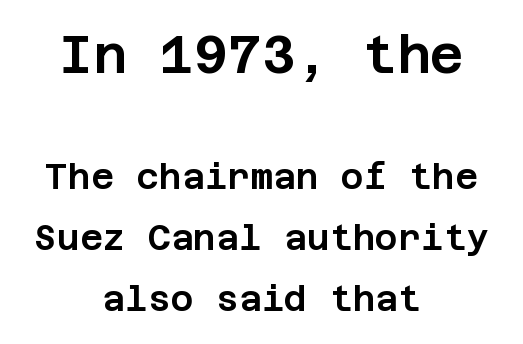
The image shows 52 px sans-serif type, upright; set centered, line spacing 1.74x, normal letter spacing, not underlined; the first (top) block is 1.49x larger; low stroke contrast and a large x-height.
